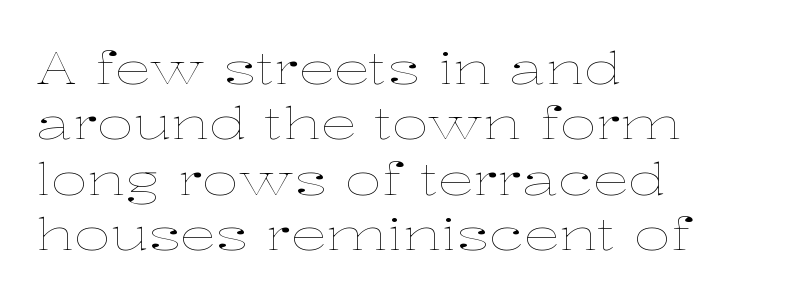
{"italic": "no", "bold": "no", "weight": "thin", "width": "wide", "stroke_contrast": "low", "x_height": "medium", "monospaced": "no", "underline": "no", "align": "left", "line_spacing_ratio": 1.23, "letter_spacing": "normal", "letter_spacing_em": 0.0, "glyph_px": 45}
